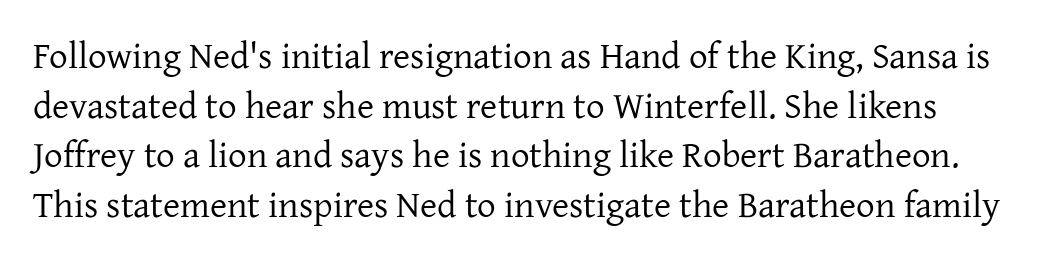
Q: Is the text bold? A: No.
Q: Is the text italic (slanted)? A: No, it is upright.
Q: Is the typeface a serif or a sans-serif typeface? A: Serif.
Q: Is the text underlined? A: No.
Q: Is the spacing between letters normal or unusually wide? A: Normal.
Q: Is the spacing between lines tight, normal or loose? A: Normal.
Q: Width (condensed, normal, or wide)? A: Normal.
Q: Stroke contrast? A: Low.
Q: x-height? A: Medium.
Q: Monospaced? A: No.
